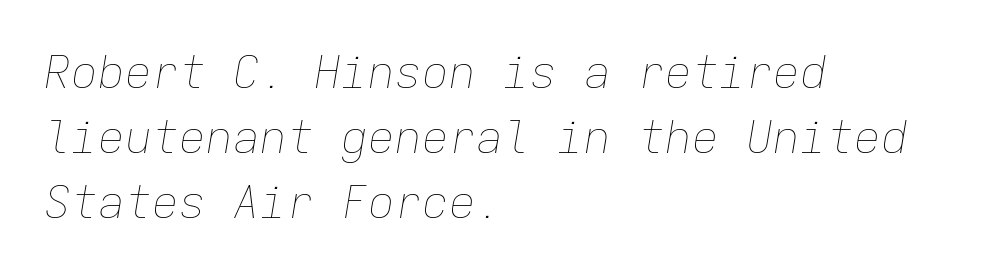
{"italic": "yes", "lean": "right", "slant_degrees": 9, "bold": "no", "weight": "thin", "width": "normal", "stroke_contrast": "low", "x_height": "medium", "monospaced": "yes", "underline": "no", "align": "left", "line_spacing": "normal", "line_spacing_ratio": 1.45, "letter_spacing": "normal", "letter_spacing_em": 0.0, "glyph_px": 45}
